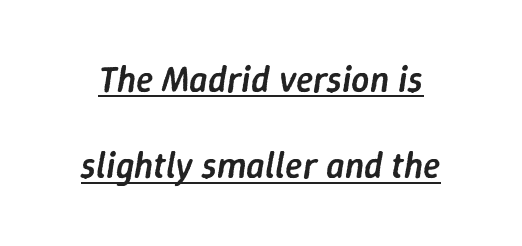
Compared with typical paragraphs, the rows here are farther apart. Students, observe the line beneath the letters — that is underlining. The face used here is proportionally spaced, like ordinary book or web type. Between one letter and the next there's only the usual sliver of space. Yep, that's italic — everything's leaning. This is the in-between weight designers call semibold or demi.
